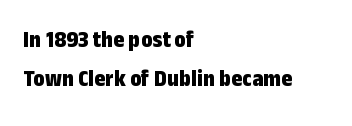
The image shows 24 px bold type, upright; set left-aligned, normal line spacing (1.62x), normal letter spacing, not underlined.
